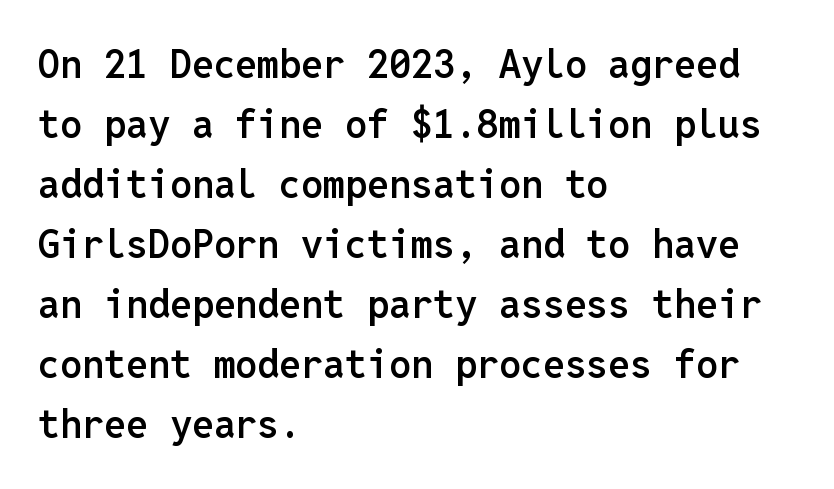
Q: Is the text bold? A: Semi-bold.
Q: Is the text italic (slanted)? A: No, it is upright.
Q: Is the typeface a serif or a sans-serif typeface? A: Sans-serif.
Q: Is the text underlined? A: No.
Q: How is the paragraph aligned? A: Left-aligned.
Q: Is the spacing between letters normal or unusually wide? A: Normal.
Q: Is the spacing between lines tight, normal or loose? A: Normal.
Q: Width (condensed, normal, or wide)? A: Normal.
Q: Stroke contrast? A: Low.
Q: x-height? A: Medium.
Q: Monospaced? A: Yes.
